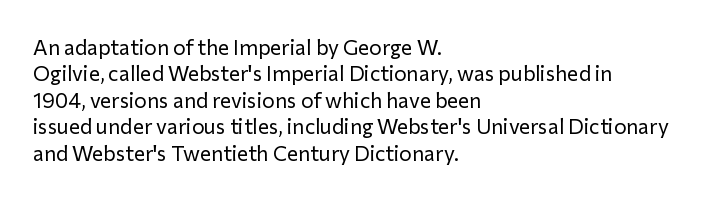
{"italic": "no", "bold": "no", "underline": "no", "align": "left", "line_spacing": "normal", "line_spacing_ratio": 1.26, "letter_spacing": "normal", "letter_spacing_em": 0.0, "glyph_px": 21}
